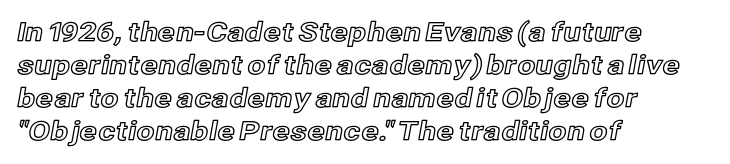
The image shows 26 px text type; set left-aligned, normal line spacing (1.27x), normal letter spacing, not underlined.
